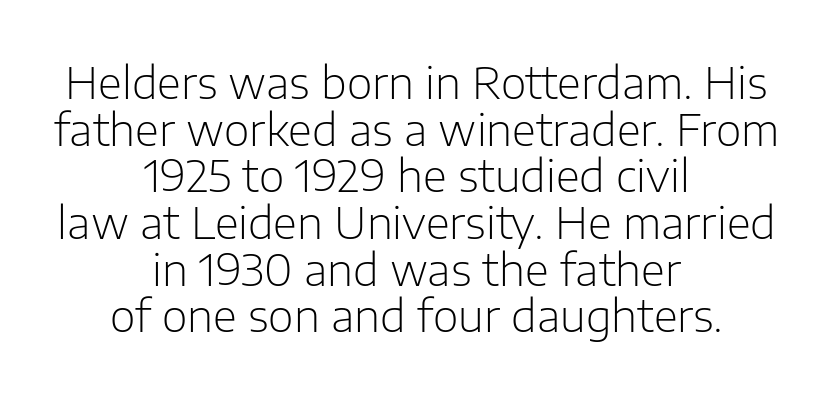
{"serif": "no", "italic": "no", "bold": "no", "weight": "light", "width": "normal", "stroke_contrast": "low", "x_height": "medium", "monospaced": "no", "underline": "no", "align": "center", "line_spacing": "tight", "line_spacing_ratio": 1.06, "letter_spacing": "normal", "letter_spacing_em": 0.0, "glyph_px": 44}
